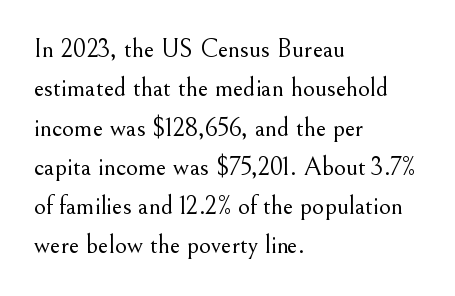
The image shows 26 px text type, upright; set left-aligned, normal line spacing (1.51x), normal letter spacing, not underlined.
